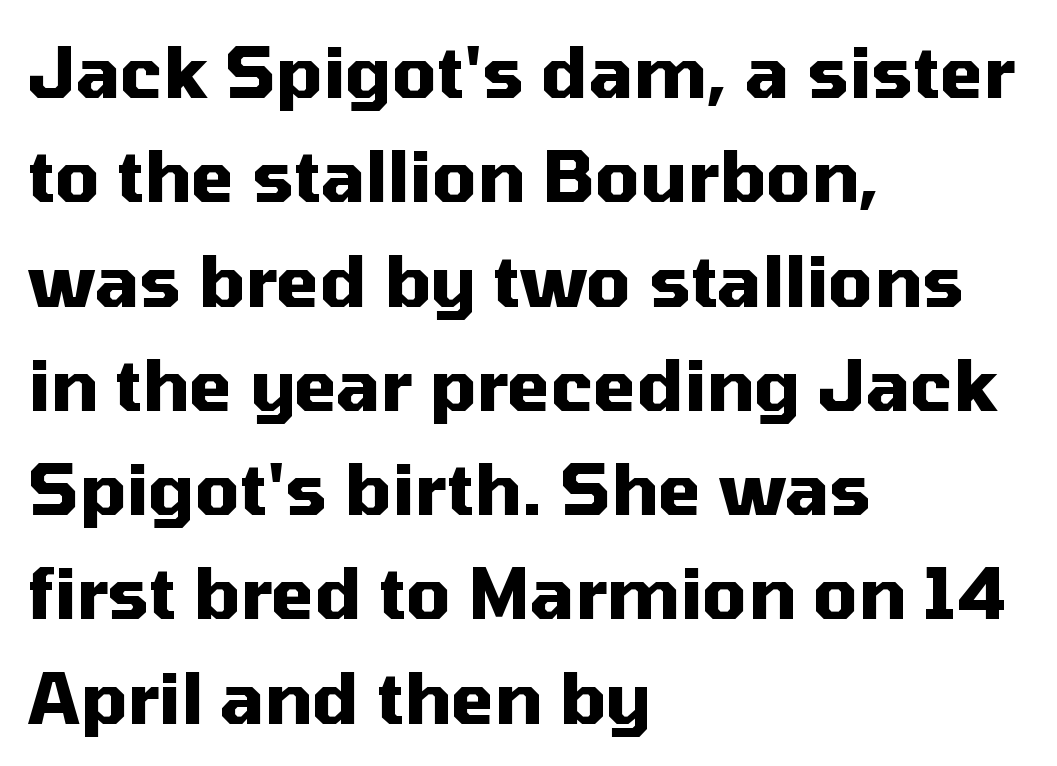
You could call the tracking neutral — neither tight nor loose. The letters stand straight up with perfectly vertical stems. I'd call this a sans setting — the letters go barefoot. Each glyph is drawn with heavy, bold strokes.
